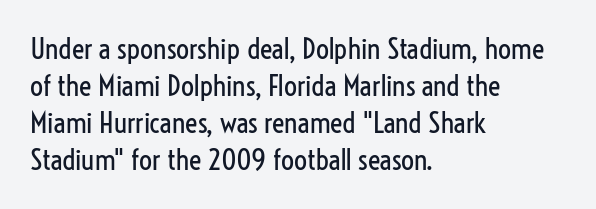
{"serif": "no", "italic": "no", "bold": "no", "weight": "regular", "width": "condensed", "stroke_contrast": "low", "x_height": "medium", "monospaced": "no", "underline": "no", "align": "left", "line_spacing": "normal", "line_spacing_ratio": 1.28, "letter_spacing": "normal", "letter_spacing_em": 0.0, "glyph_px": 29}
